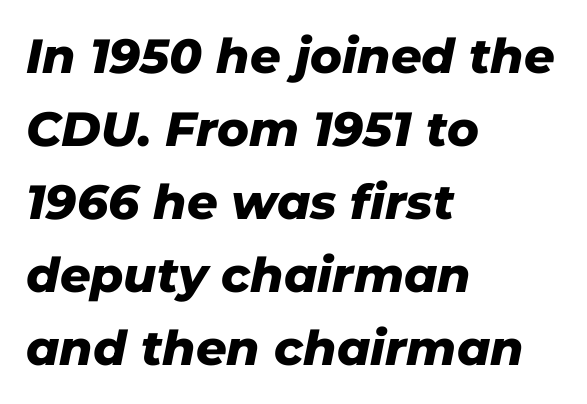
Q: Is the text bold? A: Yes.
Q: Is the text italic (slanted)? A: Yes, it leans right by about 11 degrees.
Q: Is the text underlined? A: No.
Q: How is the paragraph aligned? A: Left-aligned.
Q: Is the spacing between letters normal or unusually wide? A: Normal.
Q: Is the spacing between lines tight, normal or loose? A: Normal.
Q: Width (condensed, normal, or wide)? A: Normal.
Q: Stroke contrast? A: Low.
Q: x-height? A: Medium.
Q: Monospaced? A: No.
